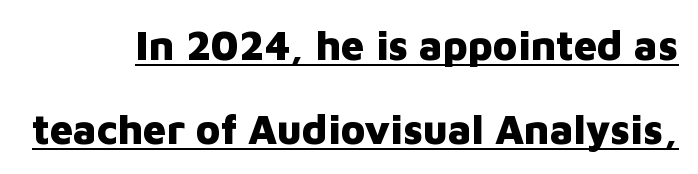
Q: Is the text bold? A: Yes.
Q: Is the text italic (slanted)? A: No, it is upright.
Q: Is the typeface a serif or a sans-serif typeface? A: Sans-serif.
Q: Is the text underlined? A: Yes.
Q: Is the spacing between letters normal or unusually wide? A: Normal.
Q: Is the spacing between lines tight, normal or loose? A: Loose.
Q: Width (condensed, normal, or wide)? A: Normal.
Q: Stroke contrast? A: Low.
Q: x-height? A: Medium.
Q: Monospaced? A: No.
